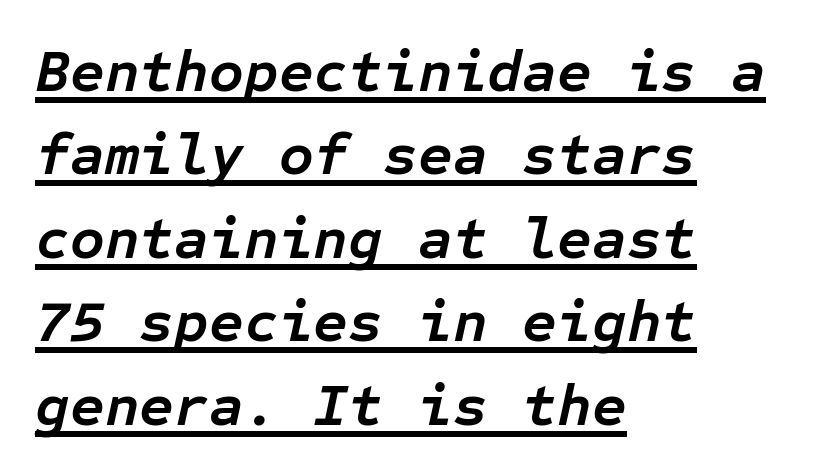
{"italic": "yes", "lean": "right", "slant_degrees": 12, "bold": "yes", "weight": "semibold", "width": "normal", "stroke_contrast": "low", "x_height": "medium", "monospaced": "yes", "underline": "yes", "align": "left", "line_spacing": "normal", "line_spacing_ratio": 1.39, "letter_spacing": "normal", "letter_spacing_em": 0.0, "glyph_px": 60}
